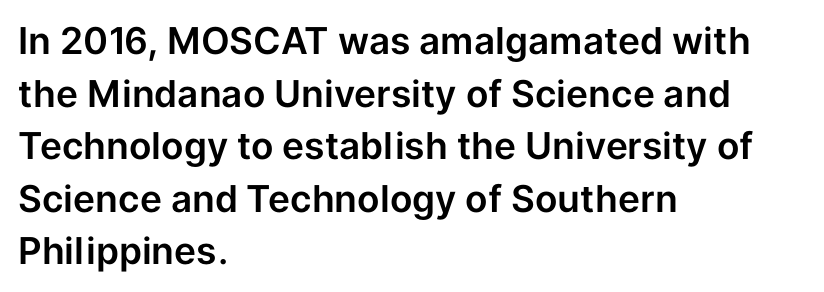
{"serif": "no", "italic": "no", "width": "normal", "stroke_contrast": "low", "x_height": "medium", "monospaced": "no", "underline": "no", "align": "left", "line_spacing": "normal", "line_spacing_ratio": 1.42, "letter_spacing": "normal", "letter_spacing_em": 0.0, "glyph_px": 37}
